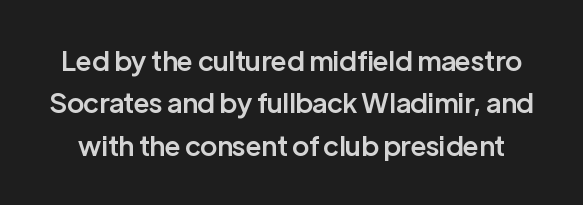
The image shows 27 px text type, upright; set normal line spacing (1.57x), normal letter spacing, not underlined.
